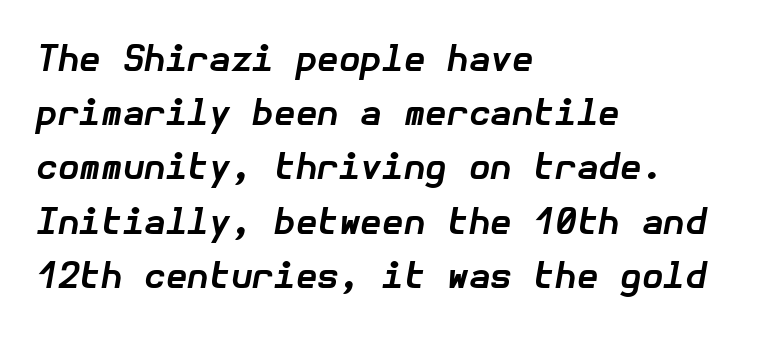
The image shows 35 px bold type, italic (leaning right); set left-aligned, normal line spacing (1.55x), normal letter spacing, not underlined; low stroke contrast and a medium x-height.
